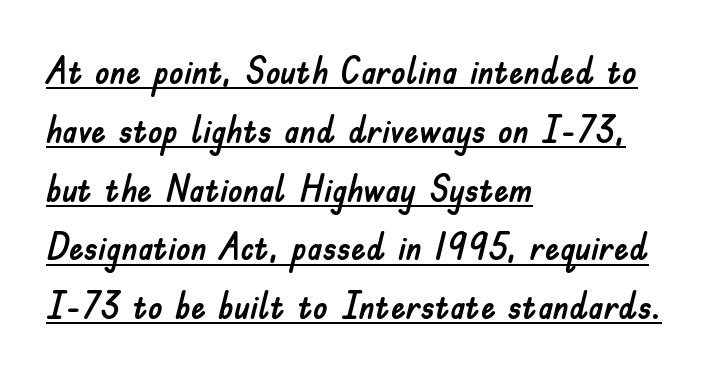
{"serif": "no", "width": "normal", "stroke_contrast": "low", "x_height": "small", "monospaced": "no", "underline": "yes", "align": "left", "line_spacing": "normal", "line_spacing_ratio": 1.59, "letter_spacing": "normal", "letter_spacing_em": 0.0, "glyph_px": 37}
